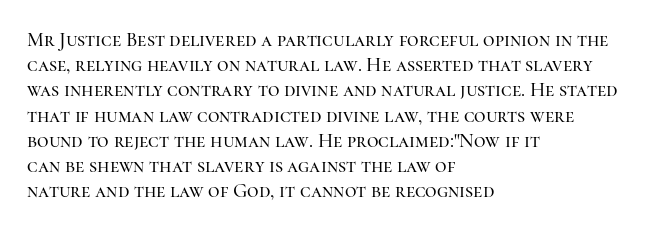
{"italic": "no", "underline": "no", "align": "left", "line_spacing": "normal", "line_spacing_ratio": 1.26, "letter_spacing": "normal", "letter_spacing_em": 0.0, "glyph_px": 20}
